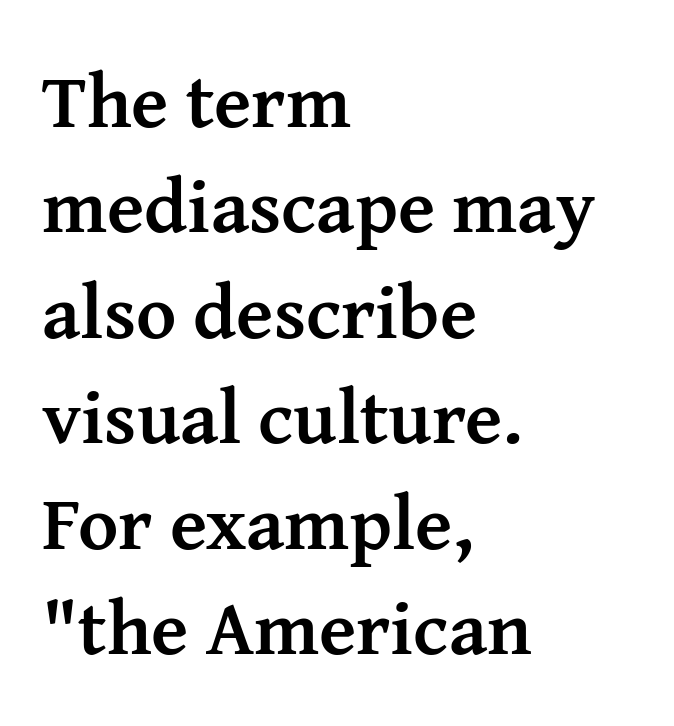
{"serif": "yes", "italic": "no", "bold": "yes", "weight": "semibold", "width": "normal", "stroke_contrast": "medium", "x_height": "medium", "monospaced": "no", "underline": "no", "align": "left", "line_spacing": "normal", "line_spacing_ratio": 1.37, "letter_spacing": "normal", "letter_spacing_em": 0.0, "glyph_px": 77}
